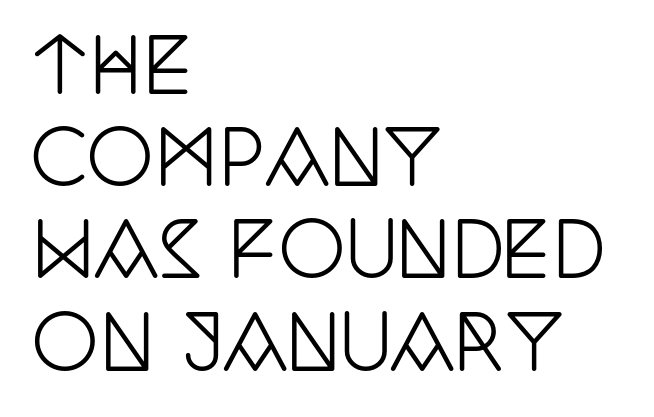
Which margin do the lines hug? The left one — the right edge is uneven. Descenders are the only things crossing below the line. The typeface chosen for these lines features serifs. Inter-character spacing is left at the font's built-in metrics. The letters advance in unequal steps, a hallmark of proportional type.
